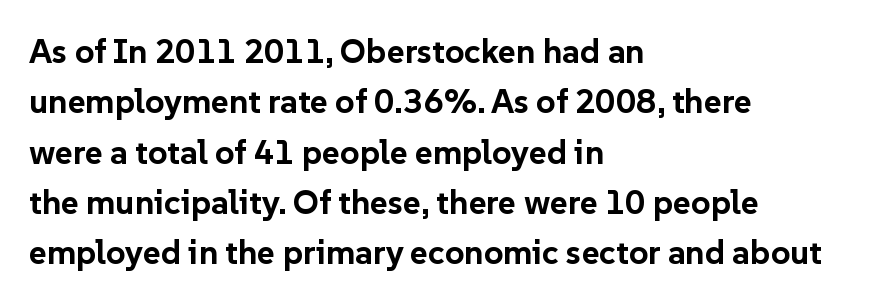
Q: Is the text bold? A: Yes.
Q: Is the text italic (slanted)? A: No, it is upright.
Q: Is the typeface a serif or a sans-serif typeface? A: Sans-serif.
Q: Is the text underlined? A: No.
Q: How is the paragraph aligned? A: Left-aligned.
Q: Is the spacing between letters normal or unusually wide? A: Normal.
Q: Is the spacing between lines tight, normal or loose? A: Normal.
Q: Width (condensed, normal, or wide)? A: Normal.
Q: Stroke contrast? A: Low.
Q: x-height? A: Medium.
Q: Monospaced? A: No.
